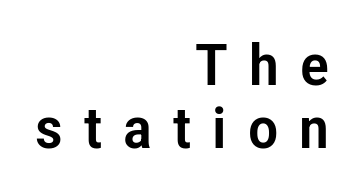
{"serif": "no", "italic": "no", "width": "condensed", "stroke_contrast": "low", "x_height": "medium", "monospaced": "no", "underline": "no", "align": "right", "line_spacing": "tight", "line_spacing_ratio": 1.11, "letter_spacing": "wide", "letter_spacing_em": 0.37, "glyph_px": 57}
